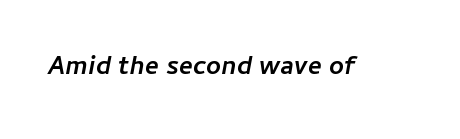
{"italic": "yes", "lean": "right", "slant_degrees": 11, "bold": "yes", "underline": "no", "letter_spacing": "normal", "letter_spacing_em": 0.0, "glyph_px": 26}
